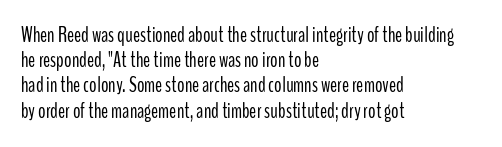
The image shows 21 px text type, upright; set left-aligned, line spacing 1.2x, normal letter spacing, not underlined.
